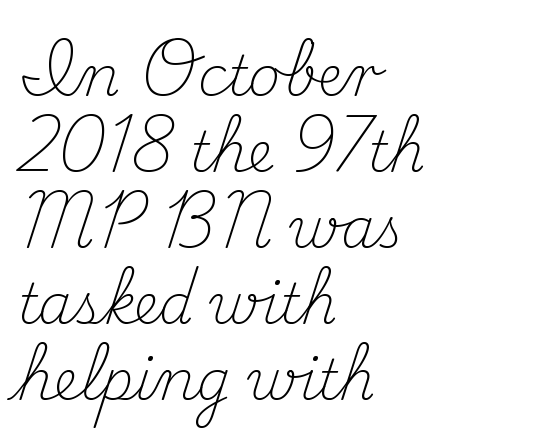
Proportional: the letters do not fall into vertical columns. Yep, those are serifs on the letters. Just letters on the line, the space beneath them empty. The compositor pushed each line to the left boundary.
